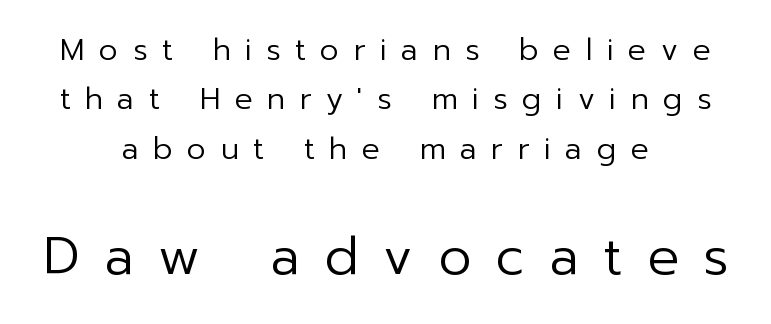
The designer gave the closing block more size than the opening block. Stroke terminals: plain, sans-serif. The rendering uses natural spacing where letterforms have individual widths. These lines sit exactly where default settings would place them.
